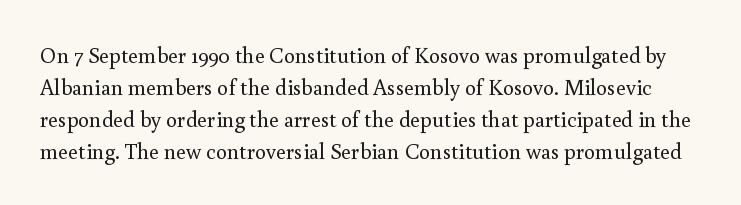
Q: Is the text bold? A: No.
Q: Is the text italic (slanted)? A: No, it is upright.
Q: Is the text underlined? A: No.
Q: Is the spacing between letters normal or unusually wide? A: Normal.
Q: Is the spacing between lines tight, normal or loose? A: Normal.
